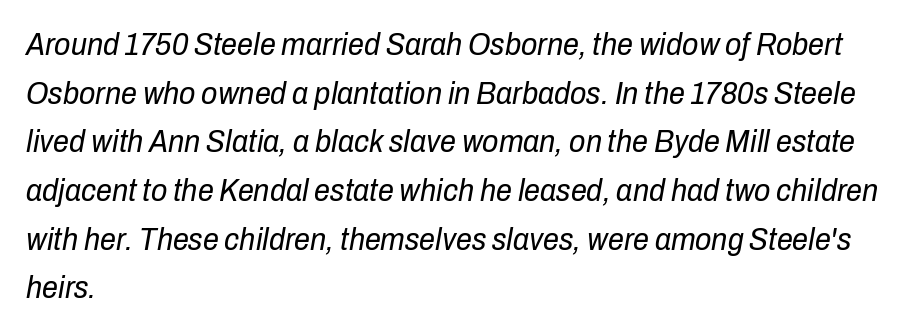
The image shows 32 px regular-weight, condensed type, italic (leaning right); set left-aligned, normal line spacing (1.52x), normal letter spacing, not underlined; low stroke contrast and a medium x-height.
